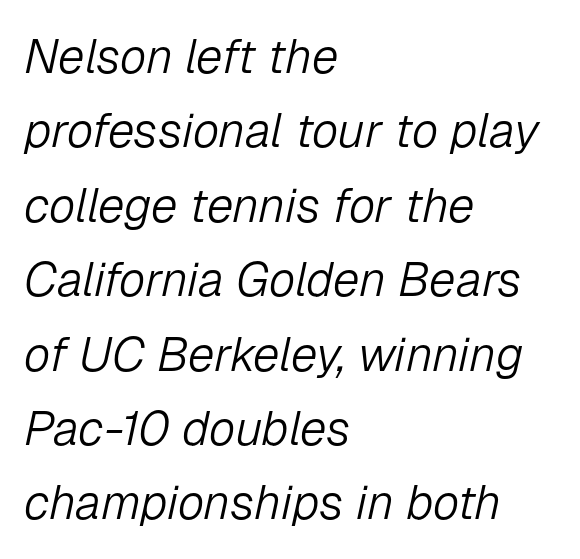
Q: Is the text bold? A: No.
Q: Is the text italic (slanted)? A: Yes, it leans right by about 12 degrees.
Q: Is the text underlined? A: No.
Q: How is the paragraph aligned? A: Left-aligned.
Q: Is the spacing between letters normal or unusually wide? A: Normal.
Q: Is the spacing between lines tight, normal or loose? A: Normal.
Q: Width (condensed, normal, or wide)? A: Normal.
Q: Stroke contrast? A: Low.
Q: x-height? A: Medium.
Q: Monospaced? A: No.
